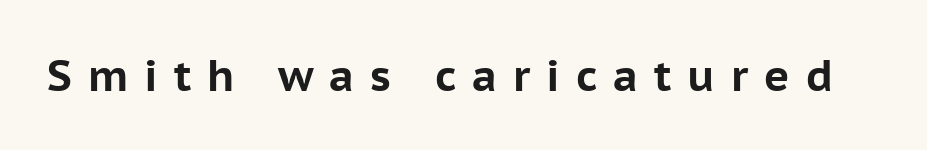
The image shows 43 px bold sans-serif type, upright; set unusually wide letter spacing (+0.37 em), not underlined; low stroke contrast and a medium x-height.
